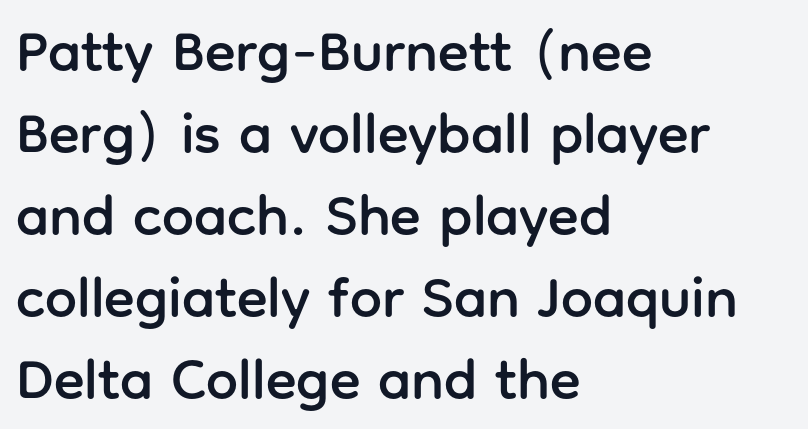
The image shows 57 px sans-serif type, upright; set left-aligned, normal line spacing (1.44x), normal letter spacing, not underlined; low stroke contrast and a medium x-height.
